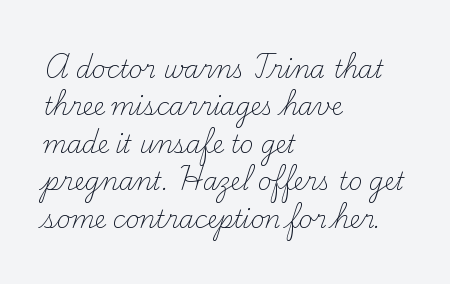
The image shows 24 px text type; set left-aligned, normal line spacing (1.56x), normal letter spacing, not underlined.
